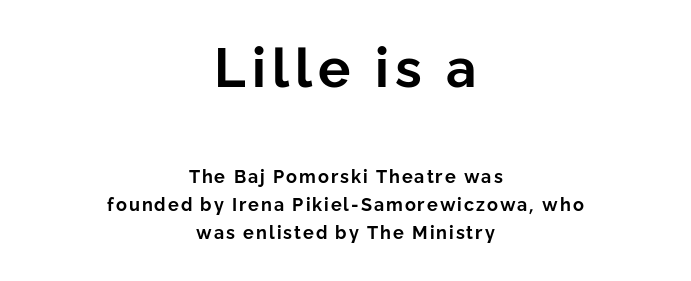
Q: Is the text bold? A: Yes.
Q: Is the text italic (slanted)? A: No, it is upright.
Q: Is the typeface a serif or a sans-serif typeface? A: Sans-serif.
Q: Is the text underlined? A: No.
Q: How is the paragraph aligned? A: Centered.
Q: Is the spacing between lines tight, normal or loose? A: Normal.
Q: Which block of text is set in a larger size, the first (top) or the second (bottom)? A: The first (top) one.
Q: Width (condensed, normal, or wide)? A: Normal.
Q: Stroke contrast? A: Low.
Q: x-height? A: Medium.
Q: Monospaced? A: No.
